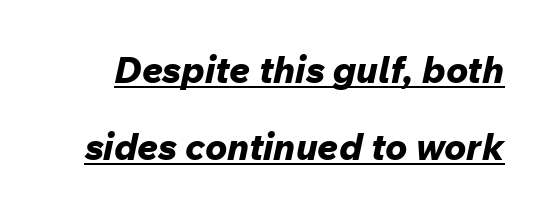
The image shows 37 px bold type, italic (leaning right); set loose line spacing (2.08x), normal letter spacing, underlined; low stroke contrast and a medium x-height.
